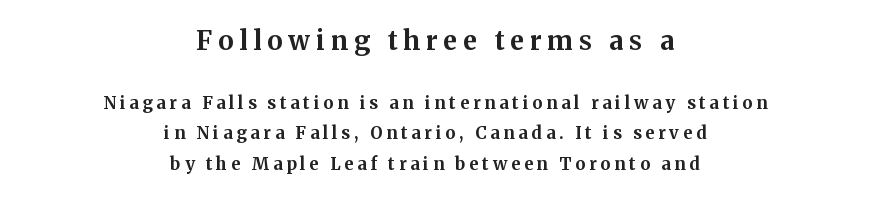
Q: Is the text bold? A: Yes.
Q: Is the text italic (slanted)? A: No, it is upright.
Q: Is the text underlined? A: No.
Q: How is the paragraph aligned? A: Centered.
Q: Is the spacing between letters normal or unusually wide? A: Unusually wide.
Q: Which block of text is set in a larger size, the first (top) or the second (bottom)? A: The first (top) one.
